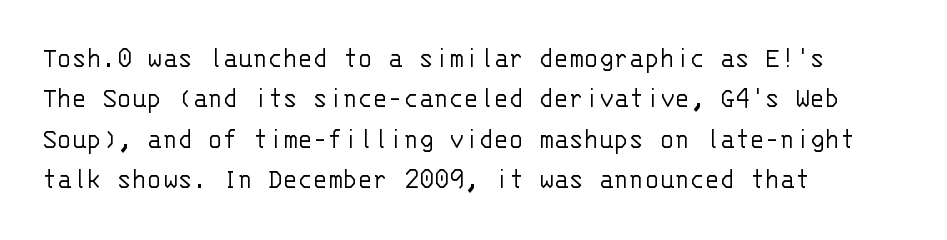
{"serif": "no", "italic": "no", "bold": "no", "weight": "light", "width": "normal", "stroke_contrast": "low", "x_height": "large", "monospaced": "yes", "underline": "no", "align": "left", "line_spacing": "normal", "line_spacing_ratio": 1.3, "letter_spacing": "normal", "letter_spacing_em": 0.0, "glyph_px": 31}
